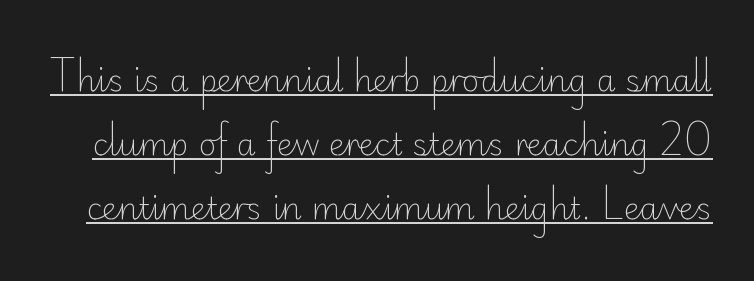
Think standard paragraph weight, or any step lighter than that. Does the lettering tilt? It doesn't — this is upright. A rule runs beneath these lines of type. Tracking value appears to be zero — textbook default spacing.
